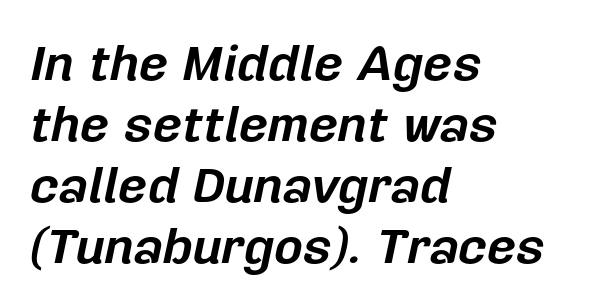
{"italic": "yes", "lean": "right", "slant_degrees": 12, "bold": "yes", "weight": "bold", "width": "normal", "stroke_contrast": "low", "x_height": "medium", "monospaced": "no", "underline": "no", "align": "left", "line_spacing_ratio": 1.22, "letter_spacing": "normal", "letter_spacing_em": 0.0, "glyph_px": 50}
